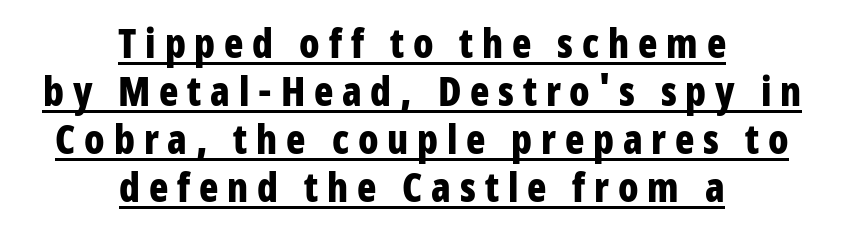
Regarding serifs, this sample does without them. The rendering uses natural spacing where letterforms have individual widths. The setting favours the middle, as headings and verse often do. It's the straight-up-and-down kind of type. The letterforms stand isolated, each surrounded by extra space. Is the type bold? Yes — the strokes are clearly thick and heavy.
